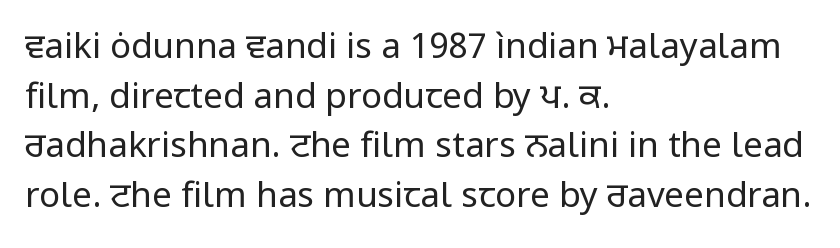
This sample uses an upright cut, with every glyph sitting square on the baseline. No letter is thick-stroked: the sample isn't bold. In terms of letterform style, serifs are entirely absent. Successive baselines arrive at the customary interval. Has an underline been added? It has not. These lines stack with their left ends in a neat column.
